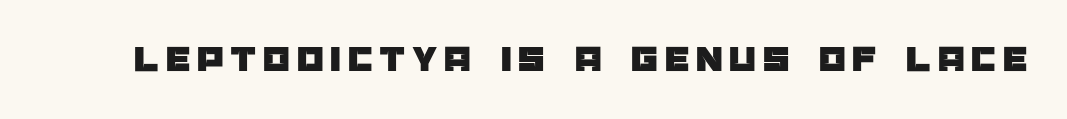
The strip under each line holds only bare page. This is sans-serif lettering, the kind often seen on screens and signage. These lines are rendered in a variable-pitch font. Every stem runs plumb, perpendicular to the baseline.
